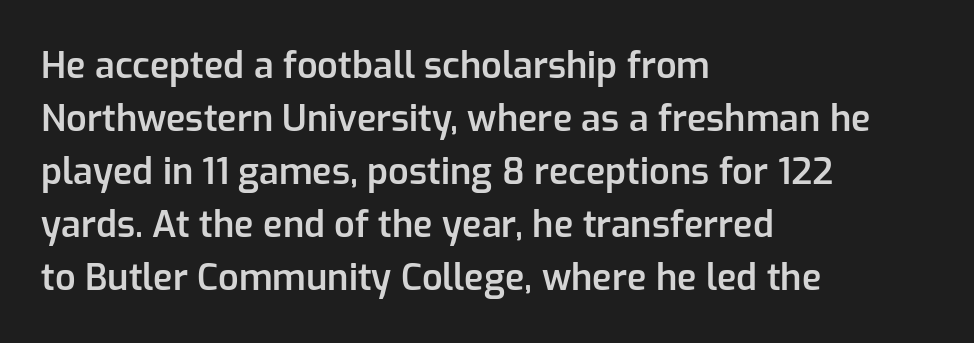
These lines sit exactly where default settings would place them. This is the in-between weight designers call semibold or demi. The strip under each line holds only bare page. Are there feet on the stems? There aren't — it's a sans. This rendering leaves character spacing at its baseline value. The setting favours the left margin, as ordinary paragraphs usually do.
